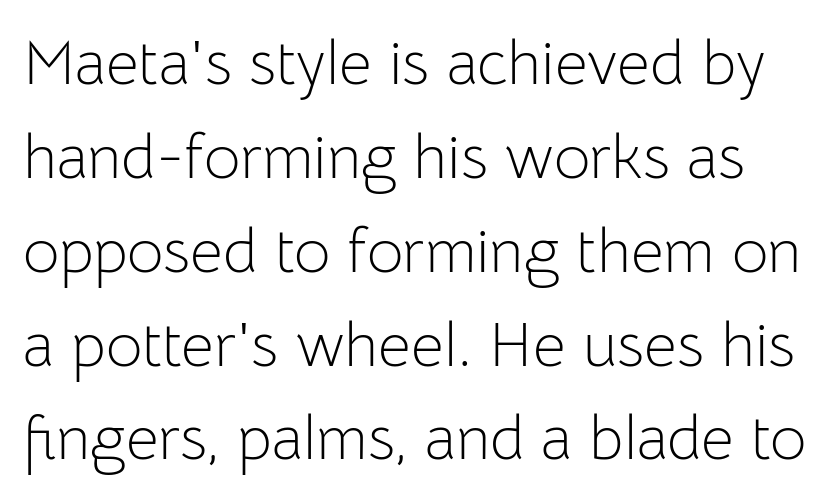
The image shows 63 px light sans-serif type, upright; set normal line spacing (1.49x), normal letter spacing, not underlined; low stroke contrast and a medium x-height.
